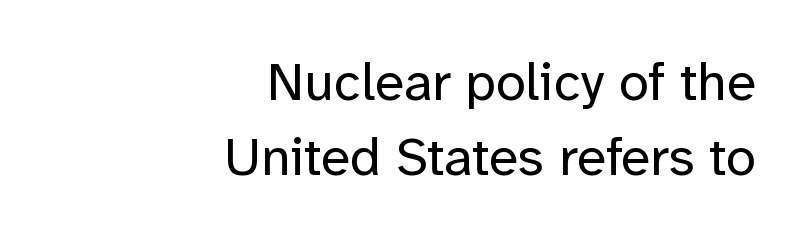
{"serif": "no", "italic": "no", "bold": "no", "weight": "regular", "width": "normal", "stroke_contrast": "low", "x_height": "medium", "monospaced": "no", "underline": "no", "align": "right", "line_spacing": "normal", "line_spacing_ratio": 1.38, "letter_spacing": "normal", "letter_spacing_em": 0.0, "glyph_px": 54}
